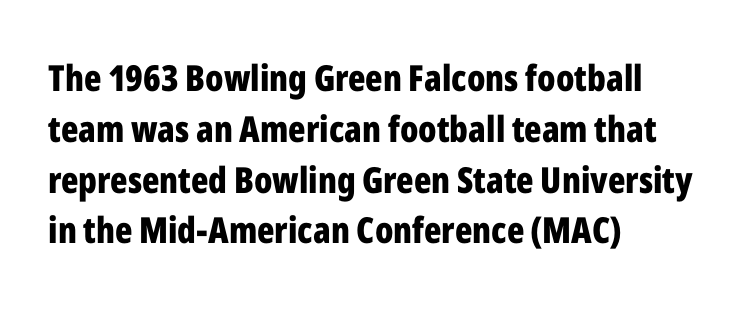
Leading matches the norm, producing a regular column. There is no visible air inserted between adjacent glyphs. Here the designer chose a conventional face with non-uniform glyph widths. Unlike a traditional serif, this face leaves its strokes unadorned. The passage shown is not underscored anywhere. Each glyph is drawn with heavy, bold strokes.
